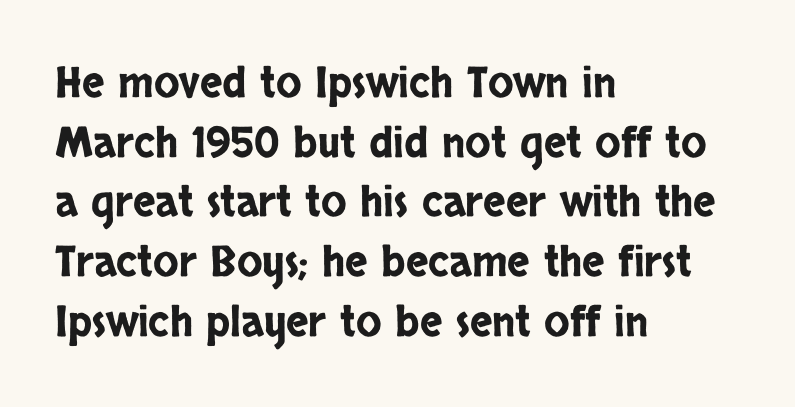
Is this a sans? Yes — the strokes have no serifs. Letter spacing: default. Teacher's note: observe the even left margin — that is flush-left alignment. Each row of text sits above clean, open space.
